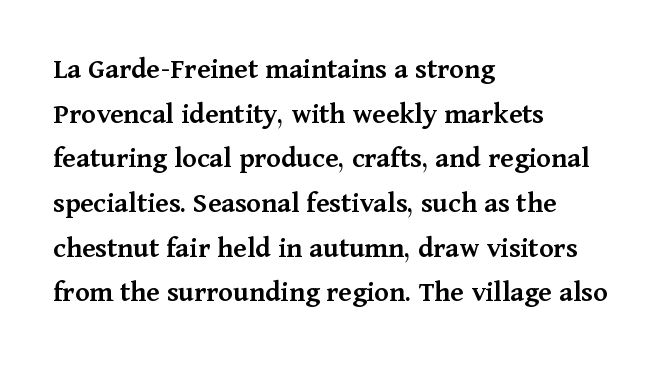
{"serif": "yes", "italic": "no", "bold": "semi", "weight": "semibold", "width": "normal", "stroke_contrast": "medium", "x_height": "medium", "monospaced": "no", "underline": "no", "align": "left", "line_spacing": "normal", "line_spacing_ratio": 1.49, "letter_spacing": "normal", "letter_spacing_em": 0.0, "glyph_px": 30}
